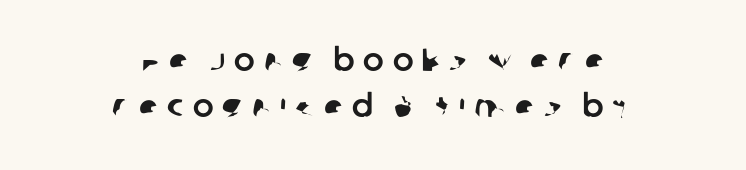
Q: Is the typeface a serif or a sans-serif typeface? A: Sans-serif.
Q: Is the text underlined? A: No.
Q: How is the paragraph aligned? A: Centered.
Q: Is the spacing between letters normal or unusually wide? A: Unusually wide.
Q: Is the spacing between lines tight, normal or loose? A: Normal.
Q: Width (condensed, normal, or wide)? A: Normal.
Q: Stroke contrast? A: Low.
Q: x-height? A: Large.
Q: Monospaced? A: No.
